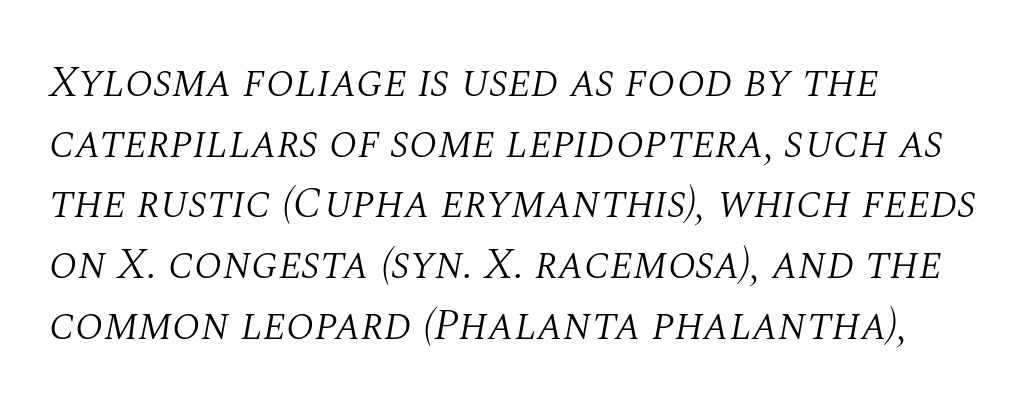
Q: Is the text bold? A: No.
Q: Is the text italic (slanted)? A: Yes, it leans right by about 10 degrees.
Q: Is the typeface a serif or a sans-serif typeface? A: Serif.
Q: Is the text underlined? A: No.
Q: How is the paragraph aligned? A: Left-aligned.
Q: Is the spacing between letters normal or unusually wide? A: Normal.
Q: Is the spacing between lines tight, normal or loose? A: Normal.
Q: Width (condensed, normal, or wide)? A: Normal.
Q: Stroke contrast? A: Medium.
Q: x-height? A: Large.
Q: Monospaced? A: No.
